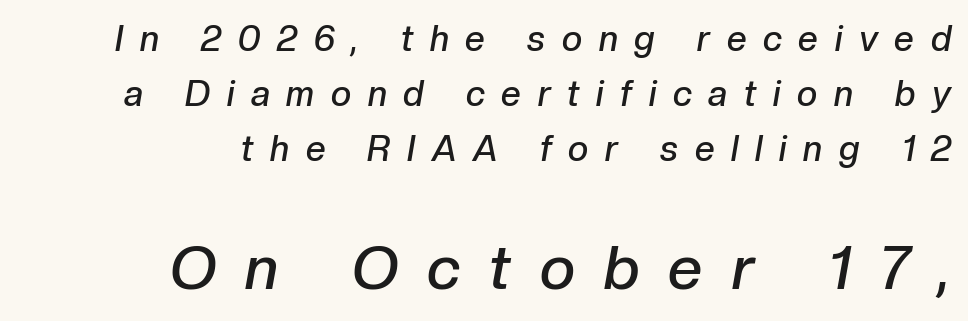
{"italic": "yes", "lean": "right", "slant_degrees": 10, "bold": "semi", "weight": "semibold", "width": "normal", "stroke_contrast": "low", "x_height": "medium", "monospaced": "no", "underline": "no", "align": "right", "line_spacing": "normal", "line_spacing_ratio": 1.57, "letter_spacing": "wide", "letter_spacing_em": 0.48, "larger_block": "second", "size_ratio": 1.74, "glyph_px": 61}
